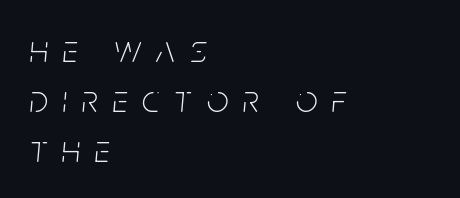
Q: Is the text bold? A: No.
Q: Is the text italic (slanted)? A: Yes, it leans right by about 5 degrees.
Q: Is the text underlined? A: No.
Q: How is the paragraph aligned? A: Left-aligned.
Q: Is the spacing between letters normal or unusually wide? A: Unusually wide.
Q: Is the spacing between lines tight, normal or loose? A: Normal.
Q: Width (condensed, normal, or wide)? A: Condensed.
Q: Stroke contrast? A: Low.
Q: x-height? A: Large.
Q: Monospaced? A: No.
